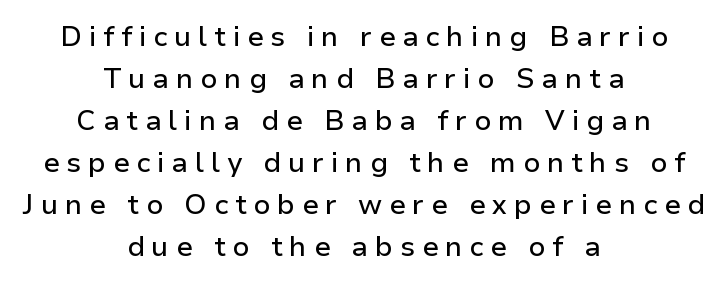
The image shows 28 px sans-serif type, upright; set centered, normal line spacing (1.5x), unusually wide letter spacing (+0.24 em), not underlined; low stroke contrast and a medium x-height.
